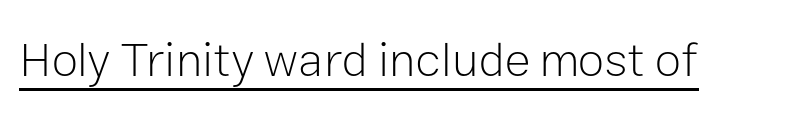
{"serif": "no", "italic": "no", "bold": "no", "weight": "light", "width": "normal", "stroke_contrast": "low", "x_height": "medium", "monospaced": "no", "underline": "yes", "letter_spacing": "normal", "letter_spacing_em": 0.0, "glyph_px": 48}
